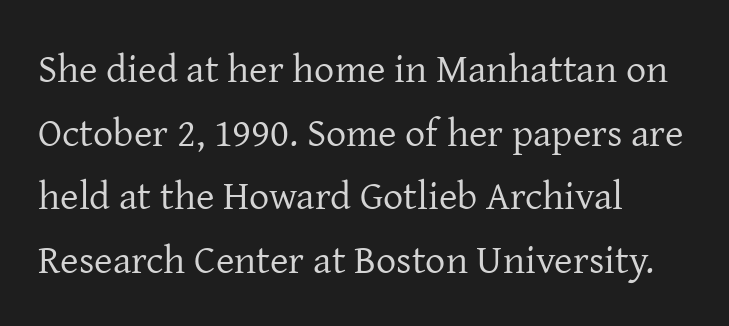
Q: Is the text bold? A: No.
Q: Is the text italic (slanted)? A: No, it is upright.
Q: Is the typeface a serif or a sans-serif typeface? A: Serif.
Q: Is the text underlined? A: No.
Q: How is the paragraph aligned? A: Left-aligned.
Q: Is the spacing between letters normal or unusually wide? A: Normal.
Q: Is the spacing between lines tight, normal or loose? A: Normal.
Q: Width (condensed, normal, or wide)? A: Normal.
Q: Stroke contrast? A: Low.
Q: x-height? A: Medium.
Q: Monospaced? A: No.
